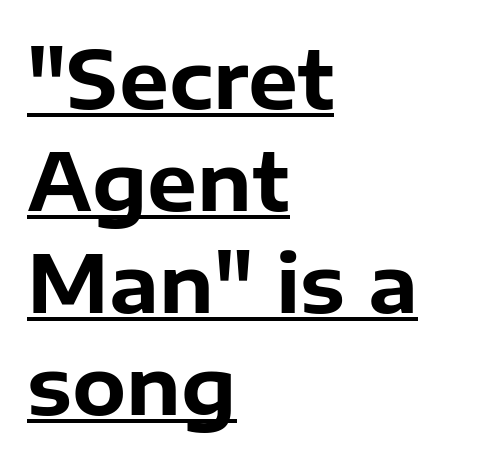
{"serif": "no", "italic": "no", "bold": "yes", "weight": "bold", "width": "normal", "stroke_contrast": "low", "x_height": "medium", "monospaced": "no", "underline": "yes", "align": "left", "line_spacing": "normal", "line_spacing_ratio": 1.29, "letter_spacing": "normal", "letter_spacing_em": 0.0, "glyph_px": 79}
